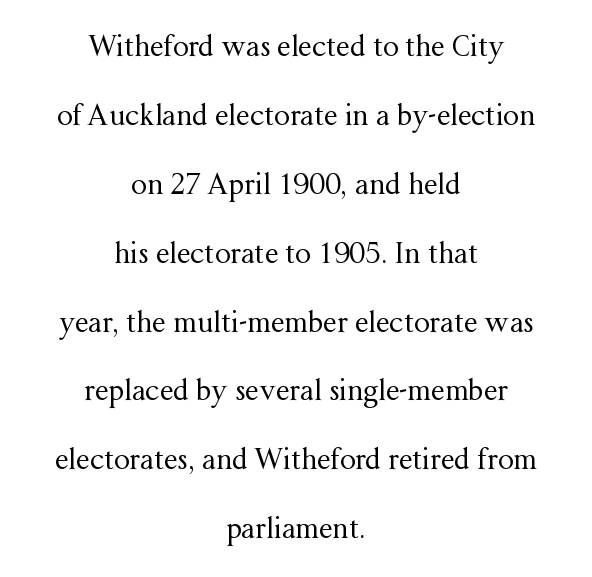
Q: Is the text bold? A: No.
Q: Is the text italic (slanted)? A: No, it is upright.
Q: Is the typeface a serif or a sans-serif typeface? A: Serif.
Q: Is the text underlined? A: No.
Q: How is the paragraph aligned? A: Centered.
Q: Is the spacing between letters normal or unusually wide? A: Normal.
Q: Is the spacing between lines tight, normal or loose? A: Loose.
Q: Width (condensed, normal, or wide)? A: Normal.
Q: Stroke contrast? A: Medium.
Q: x-height? A: Medium.
Q: Monospaced? A: No.
